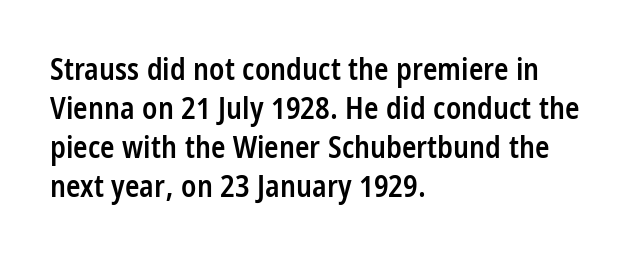
{"serif": "no", "italic": "no", "bold": "semi", "weight": "semibold", "width": "condensed", "stroke_contrast": "low", "x_height": "large", "monospaced": "no", "underline": "no", "align": "left", "line_spacing": "normal", "line_spacing_ratio": 1.3, "letter_spacing": "normal", "letter_spacing_em": 0.0, "glyph_px": 30}
